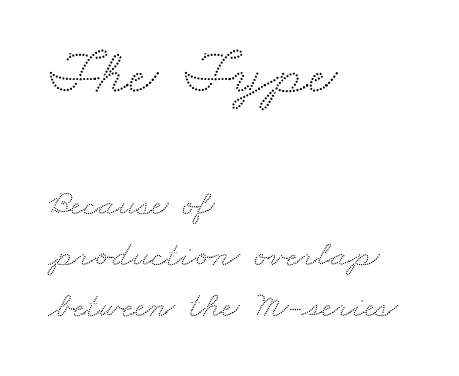
Q: Is the typeface a serif or a sans-serif typeface? A: Serif.
Q: Is the text underlined? A: No.
Q: How is the paragraph aligned? A: Left-aligned.
Q: Is the spacing between letters normal or unusually wide? A: Normal.
Q: Is the spacing between lines tight, normal or loose? A: Normal.
Q: Which block of text is set in a larger size, the first (top) or the second (bottom)? A: The first (top) one.
Q: Width (condensed, normal, or wide)? A: Wide.
Q: Stroke contrast? A: Medium.
Q: x-height? A: Small.
Q: Monospaced? A: No.
